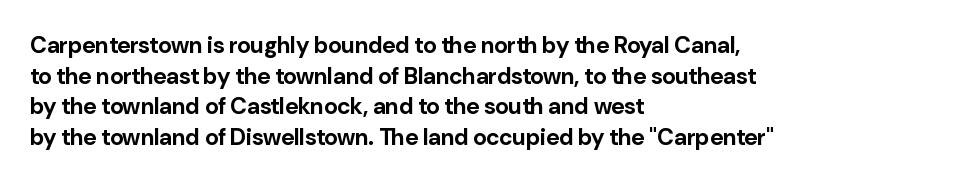
Q: Is the text bold? A: Yes.
Q: Is the text italic (slanted)? A: No, it is upright.
Q: Is the text underlined? A: No.
Q: How is the paragraph aligned? A: Left-aligned.
Q: Is the spacing between letters normal or unusually wide? A: Normal.
Q: Is the spacing between lines tight, normal or loose? A: Normal.
